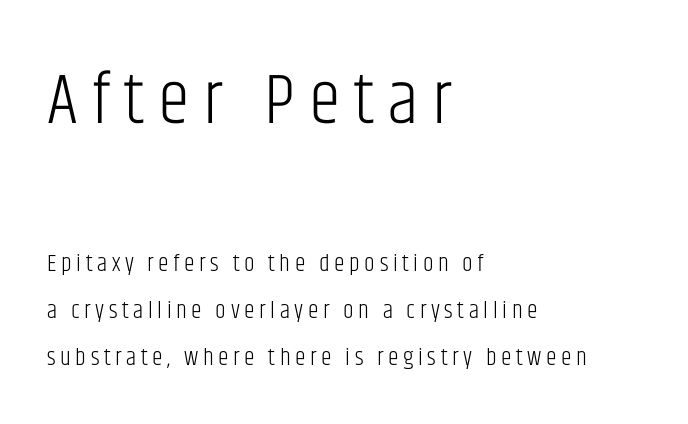
Q: Is the text bold? A: No.
Q: Is the text italic (slanted)? A: No, it is upright.
Q: Is the typeface a serif or a sans-serif typeface? A: Sans-serif.
Q: Is the text underlined? A: No.
Q: How is the paragraph aligned? A: Left-aligned.
Q: Is the spacing between lines tight, normal or loose? A: Loose.
Q: Which block of text is set in a larger size, the first (top) or the second (bottom)? A: The first (top) one.
Q: Width (condensed, normal, or wide)? A: Condensed.
Q: Stroke contrast? A: Low.
Q: x-height? A: Large.
Q: Monospaced? A: No.
